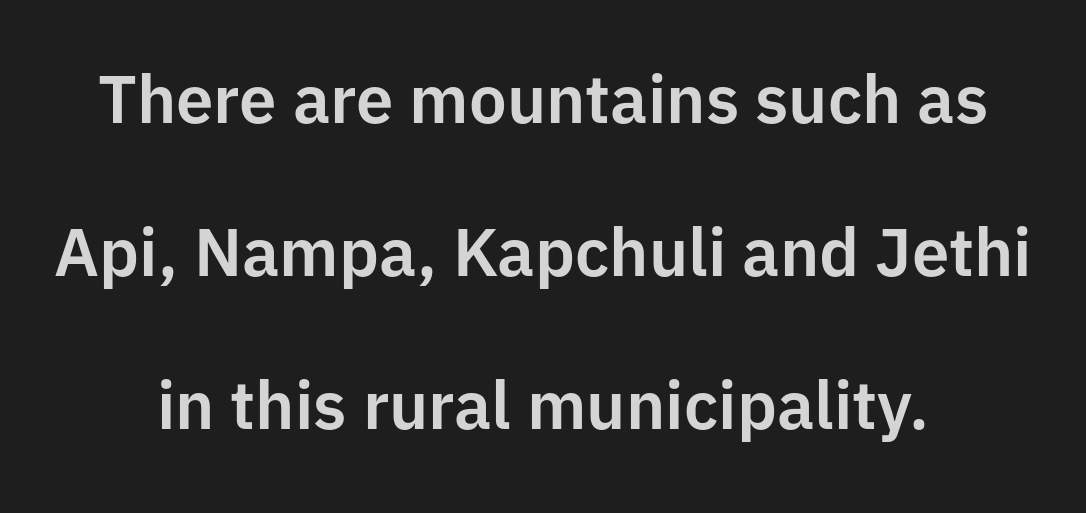
The image shows 67 px sans-serif type, upright; set centered, loose line spacing (2.28x), normal letter spacing, not underlined; low stroke contrast and a medium x-height.
